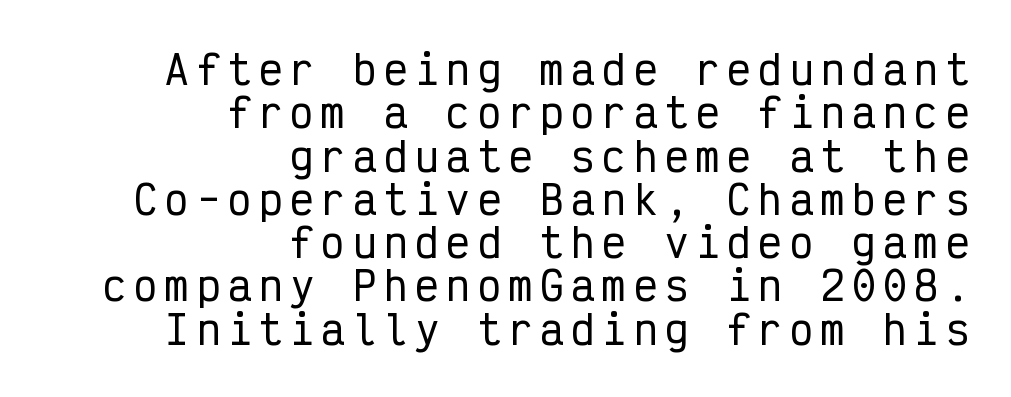
{"serif": "no", "italic": "no", "width": "condensed", "stroke_contrast": "low", "x_height": "medium", "monospaced": "yes", "underline": "no", "align": "right", "line_spacing": "tight", "line_spacing_ratio": 1.11, "letter_spacing": "wide", "letter_spacing_em": 0.2, "glyph_px": 39}
